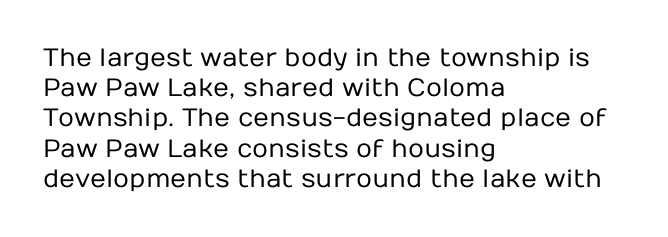
Q: Is the text bold? A: No.
Q: Is the text italic (slanted)? A: No, it is upright.
Q: Is the text underlined? A: No.
Q: How is the paragraph aligned? A: Left-aligned.
Q: Is the spacing between letters normal or unusually wide? A: Normal.
